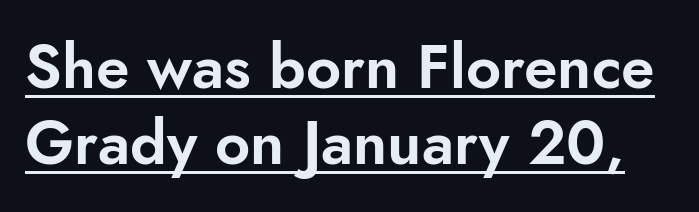
Q: Is the text italic (slanted)? A: No, it is upright.
Q: Is the typeface a serif or a sans-serif typeface? A: Sans-serif.
Q: Is the text underlined? A: Yes.
Q: Is the spacing between letters normal or unusually wide? A: Normal.
Q: Is the spacing between lines tight, normal or loose? A: Normal.
Q: Width (condensed, normal, or wide)? A: Normal.
Q: Stroke contrast? A: Low.
Q: x-height? A: Small.
Q: Monospaced? A: No.
